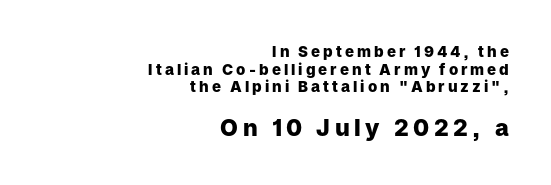
The image shows 23 px bold type, upright; set right-aligned, line spacing 1.17x, unusually wide letter spacing (+0.2 em), not underlined; the second (bottom) block is 1.53x larger.
